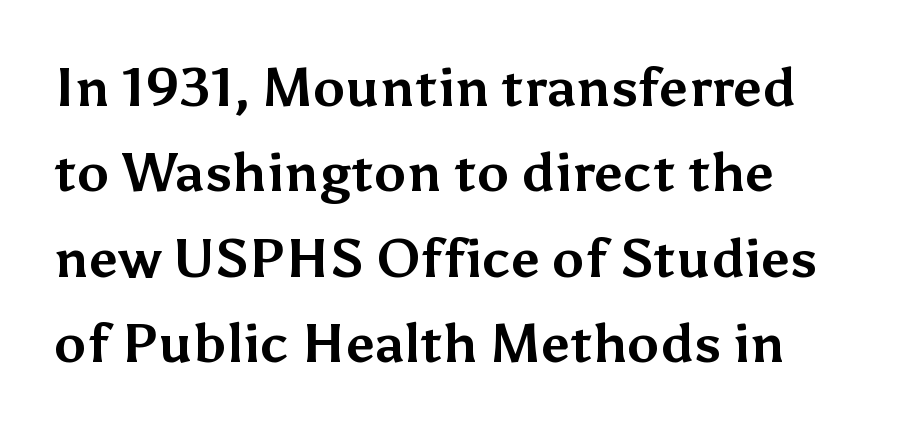
Q: Is the text bold? A: Yes.
Q: Is the text italic (slanted)? A: No, it is upright.
Q: Is the typeface a serif or a sans-serif typeface? A: Sans-serif.
Q: Is the text underlined? A: No.
Q: Is the spacing between letters normal or unusually wide? A: Normal.
Q: Is the spacing between lines tight, normal or loose? A: Normal.
Q: Width (condensed, normal, or wide)? A: Normal.
Q: Stroke contrast? A: Medium.
Q: x-height? A: Medium.
Q: Monospaced? A: No.
